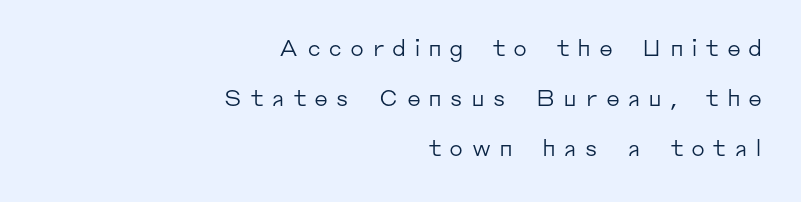
The rendering uses a large line-height, opening up the rows. A flush-right, rag-left setting is used for this passage. Think standard paragraph weight, or any step lighter than that. Italic? Not at all — the glyphs are vertical. Has an underline been added? It has not. The horizontal fit of the characters is loose and conspicuously gappy.
